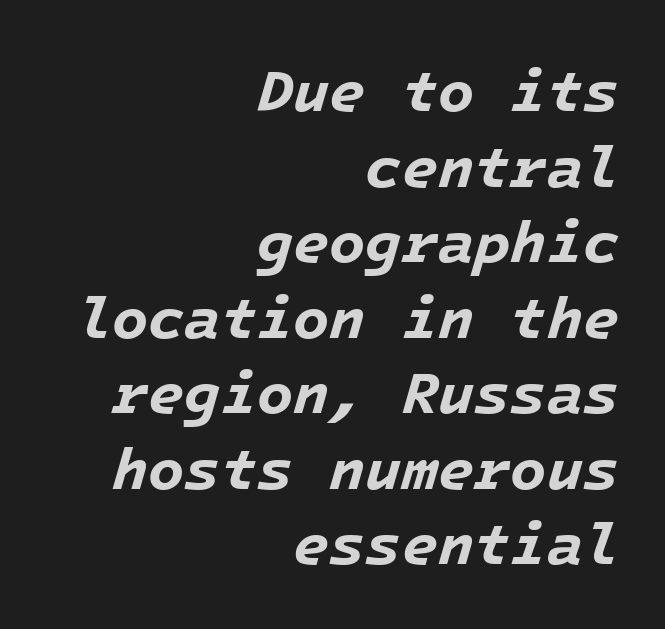
The zone under the glyphs is completely vacant. Tracking here is standard; glyphs follow each other at the usual distance. The compositor pushed each line to the right boundary. The characters look thick and weighty, a clear bold.
